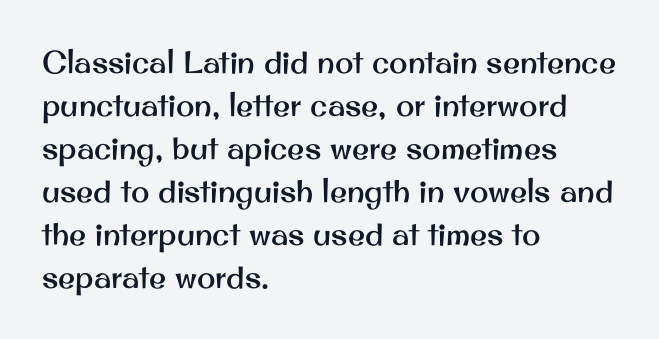
{"serif": "no", "italic": "no", "width": "normal", "stroke_contrast": "medium", "x_height": "small", "monospaced": "no", "underline": "no", "align": "left", "line_spacing": "normal", "line_spacing_ratio": 1.39, "letter_spacing": "normal", "letter_spacing_em": 0.0, "glyph_px": 31}
